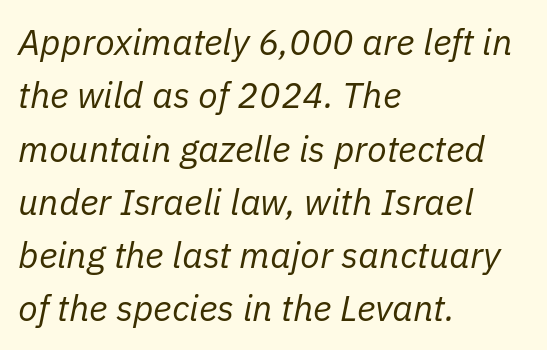
{"italic": "yes", "lean": "right", "slant_degrees": 11, "bold": "no", "weight": "regular", "width": "normal", "stroke_contrast": "low", "x_height": "medium", "monospaced": "no", "underline": "no", "align": "left", "line_spacing": "normal", "line_spacing_ratio": 1.48, "letter_spacing": "normal", "letter_spacing_em": 0.0, "glyph_px": 36}
